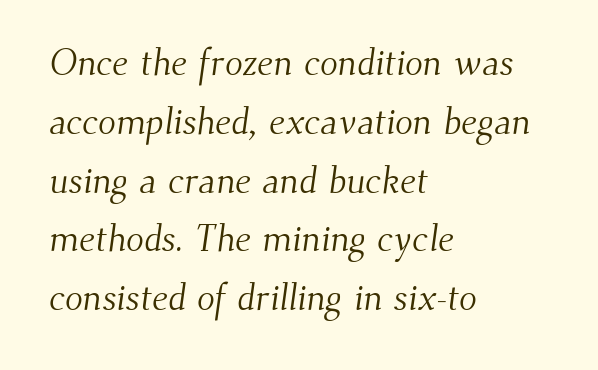
{"serif": "yes", "bold": "no", "weight": "light", "width": "normal", "stroke_contrast": "medium", "x_height": "small", "monospaced": "no", "underline": "no", "align": "left", "line_spacing": "normal", "line_spacing_ratio": 1.59, "letter_spacing": "normal", "letter_spacing_em": 0.0, "glyph_px": 37}
